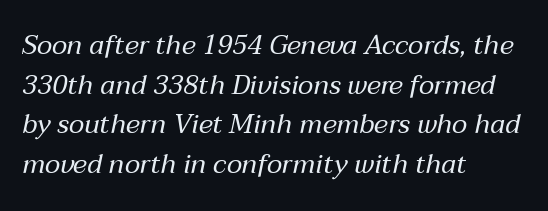
The image shows 27 px text type, italic (leaning right); set left-aligned, normal line spacing (1.47x), normal letter spacing, not underlined.
